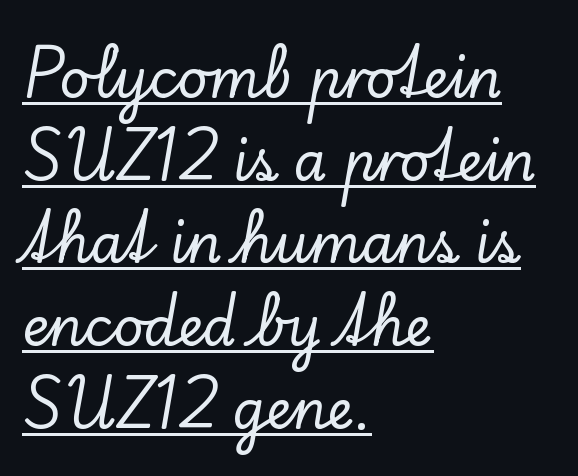
Q: Is the text italic (slanted)? A: Yes.
Q: Is the typeface a serif or a sans-serif typeface? A: Serif.
Q: Is the text underlined? A: Yes.
Q: How is the paragraph aligned? A: Left-aligned.
Q: Is the spacing between letters normal or unusually wide? A: Normal.
Q: Is the spacing between lines tight, normal or loose? A: Normal.
Q: Width (condensed, normal, or wide)? A: Normal.
Q: Stroke contrast? A: Low.
Q: x-height? A: Small.
Q: Monospaced? A: No.
